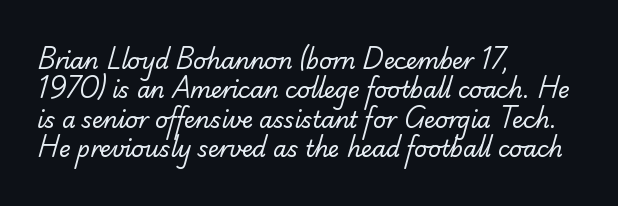
{"bold": "no", "underline": "no", "align": "left", "line_spacing": "normal", "line_spacing_ratio": 1.33, "letter_spacing": "normal", "letter_spacing_em": 0.0, "glyph_px": 22}
